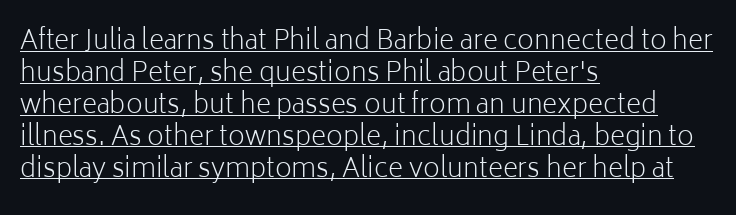
The specimen includes a rule beneath the text block's lines. Horizontally, the lines are justified to the leading edge only. How are the letters spaced? Ordinarily, with no added tracking. Letters have the restrained weight of plain body copy at most.
